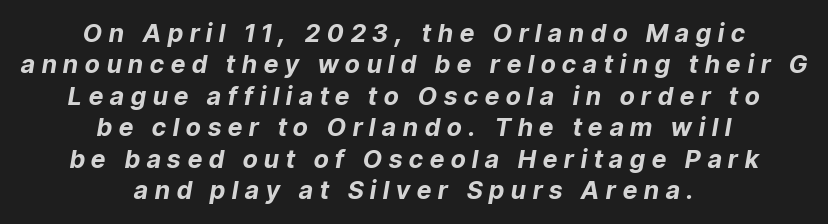
Tracking value appears strongly positive — letters spread wide. The lines in this sample share a center point and differ in where they start and stop. A clean baseline with only descenders dipping below it. Italic? Definitely — the glyphs are oblique. These lines sit exactly where default settings would place them. Is the type bold? Yes — the strokes are clearly thick and heavy.
